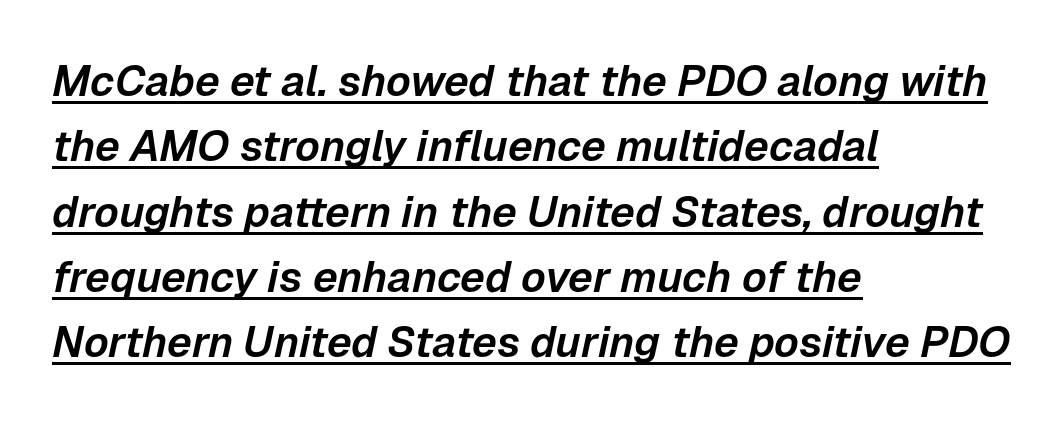
The image shows 43 px text type, italic (leaning right); set left-aligned, normal line spacing (1.52x), normal letter spacing, underlined; low stroke contrast and a medium x-height.
